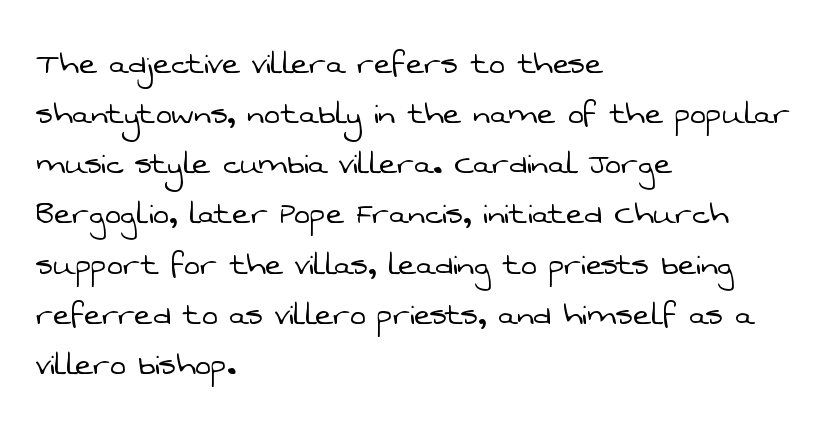
The image shows 38 px light sans-serif type; set left-aligned, normal line spacing (1.32x), normal letter spacing, not underlined; low stroke contrast and a medium x-height.
